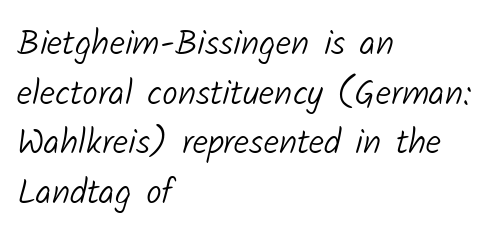
{"serif": "no", "bold": "no", "weight": "light", "width": "normal", "stroke_contrast": "low", "x_height": "medium", "monospaced": "no", "underline": "no", "align": "left", "line_spacing": "normal", "line_spacing_ratio": 1.42, "letter_spacing": "normal", "letter_spacing_em": 0.0, "glyph_px": 35}
